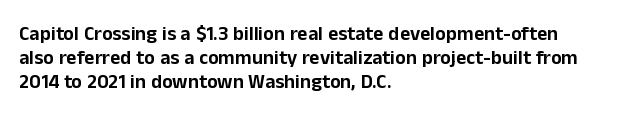
The image shows 20 px text type, upright; set left-aligned, line spacing 1.21x, normal letter spacing, not underlined.
